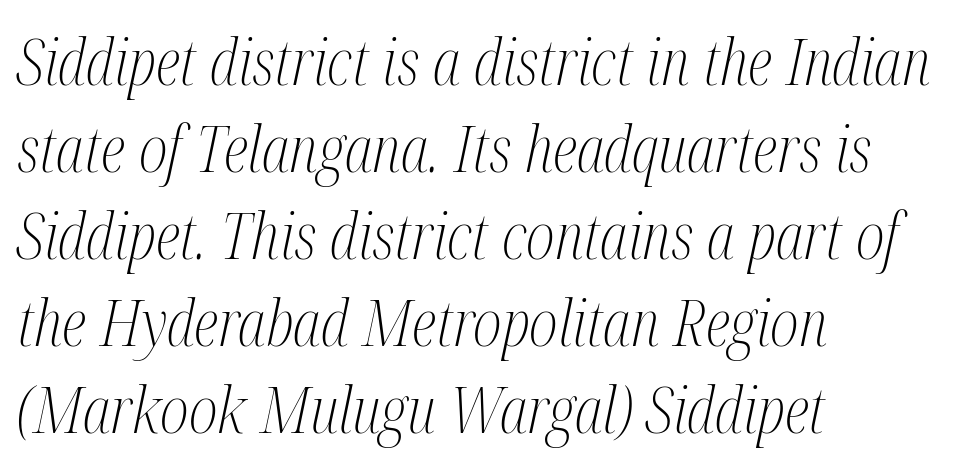
Serifs: yes, visible at the terminals of the letterforms. Where is the straight margin? On the left. Posture: slanted. Note the varied advance widths — an 'i' is clearly narrower than an 'm'. If you measured baseline to baseline, you'd find a middling distance.
